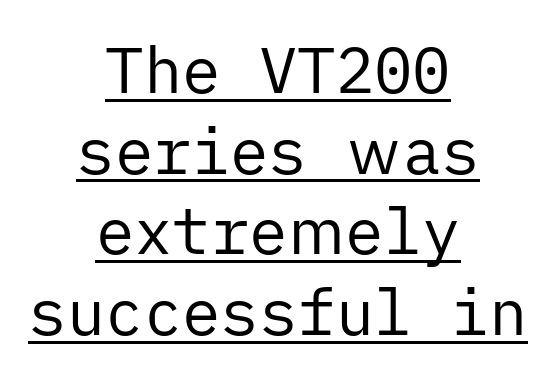
The rag falls on both sides of this text block equally. Look at the tracking — it's just the regular setting, nothing added. Ascenders rise straight up at ninety degrees. These lines are composed in type without serifs.
